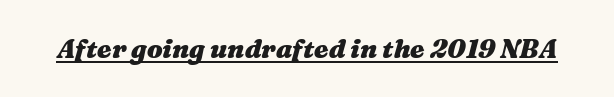
Q: Is the text bold? A: Yes.
Q: Is the text italic (slanted)? A: Yes, it leans right by about 16 degrees.
Q: Is the text underlined? A: Yes.
Q: Is the spacing between letters normal or unusually wide? A: Normal.
